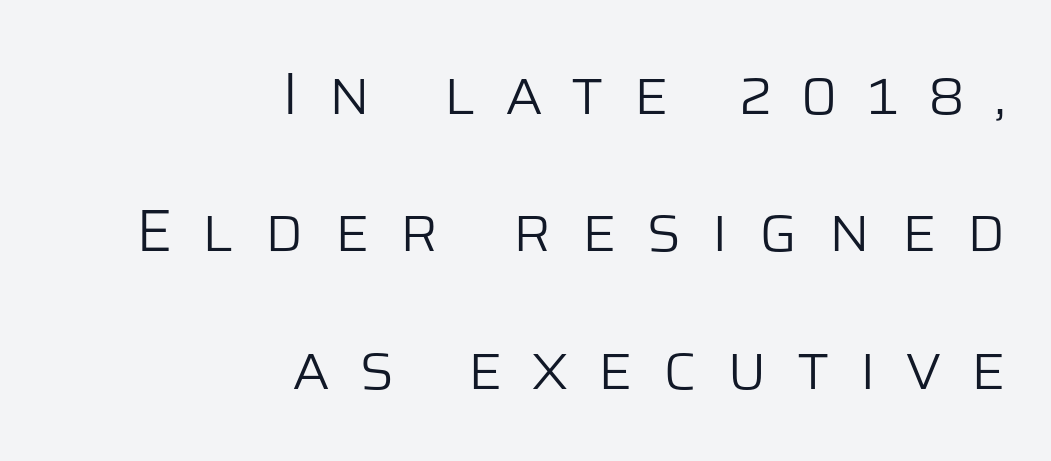
The image shows 60 px light sans-serif type, upright; set right-aligned, loose line spacing (2.29x), unusually wide letter spacing (+0.49 em), not underlined; low stroke contrast and a large x-height.
